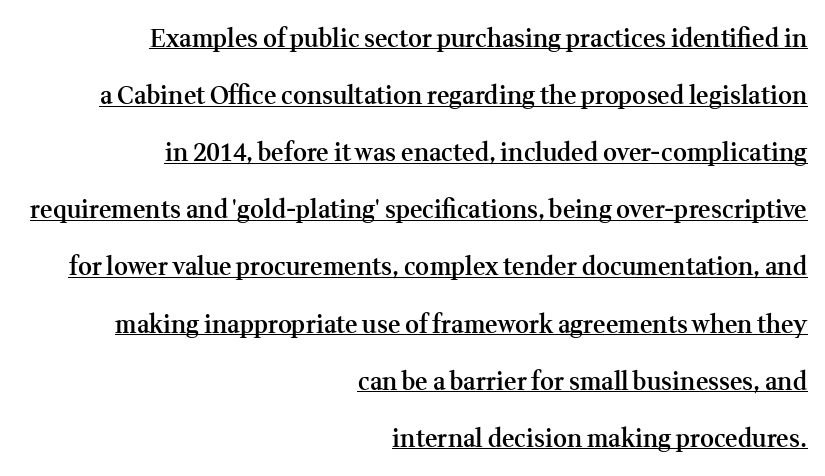
Q: Is the text bold? A: Semi-bold.
Q: Is the text italic (slanted)? A: No, it is upright.
Q: Is the text underlined? A: Yes.
Q: How is the paragraph aligned? A: Right-aligned.
Q: Is the spacing between letters normal or unusually wide? A: Normal.
Q: Is the spacing between lines tight, normal or loose? A: Loose.
